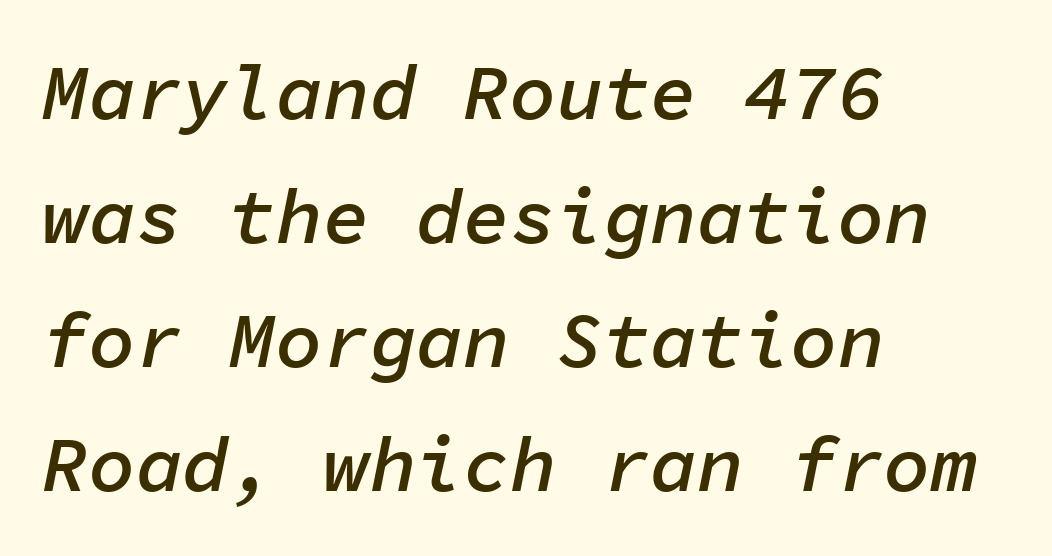
The image shows 78 px semibold type, italic (leaning right), monospaced; set left-aligned, normal line spacing (1.59x), normal letter spacing, not underlined; low stroke contrast and a medium x-height.
